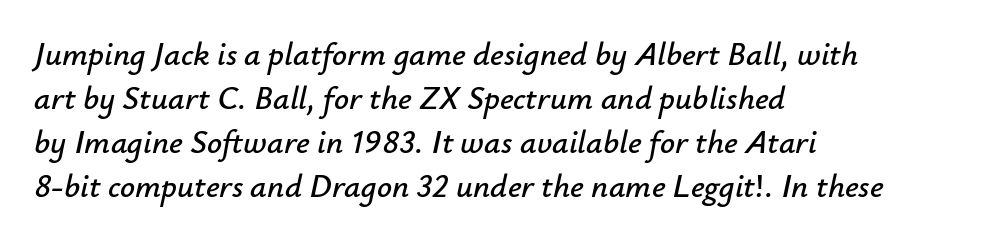
{"italic": "yes", "lean": "right", "slant_degrees": 12, "width": "normal", "stroke_contrast": "low", "x_height": "small", "monospaced": "no", "underline": "no", "align": "left", "line_spacing": "normal", "line_spacing_ratio": 1.33, "letter_spacing": "normal", "letter_spacing_em": 0.0, "glyph_px": 33}
